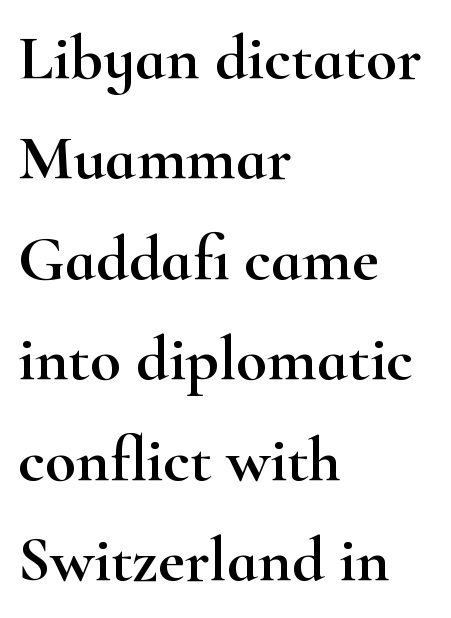
Q: Is the text italic (slanted)? A: No, it is upright.
Q: Is the typeface a serif or a sans-serif typeface? A: Serif.
Q: Is the text underlined? A: No.
Q: How is the paragraph aligned? A: Left-aligned.
Q: Is the spacing between letters normal or unusually wide? A: Normal.
Q: Is the spacing between lines tight, normal or loose? A: Normal.
Q: Width (condensed, normal, or wide)? A: Wide.
Q: Stroke contrast? A: High.
Q: x-height? A: Small.
Q: Monospaced? A: No.
